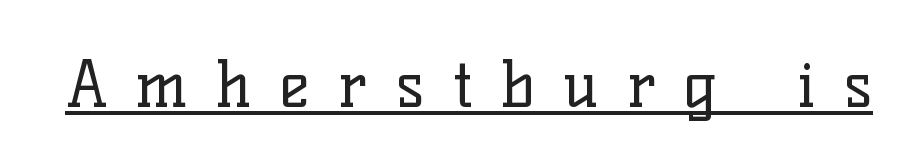
Each letter's strokes conclude with small projecting serifs. Do the characters align in a grid? No, the font is proportional. The face looks like a standard text weight, possibly lighter. Notice how the stems are strictly vertical — no italics here. Check the space under the baseline: a stroke is drawn there. Compared with typical body copy, the letter spacing here is much looser.
